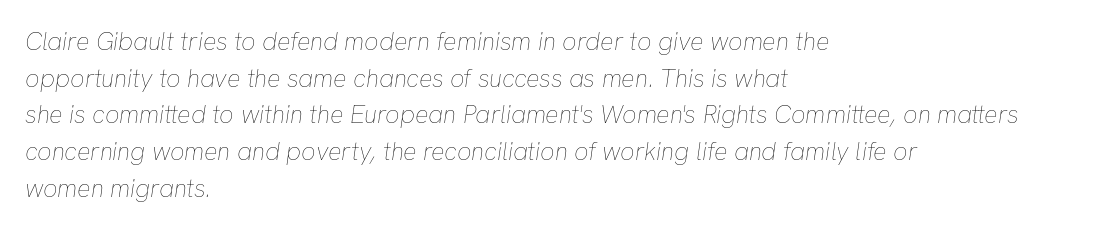
The image shows 25 px text type, italic (leaning right); set left-aligned, normal line spacing (1.47x), normal letter spacing, not underlined.
